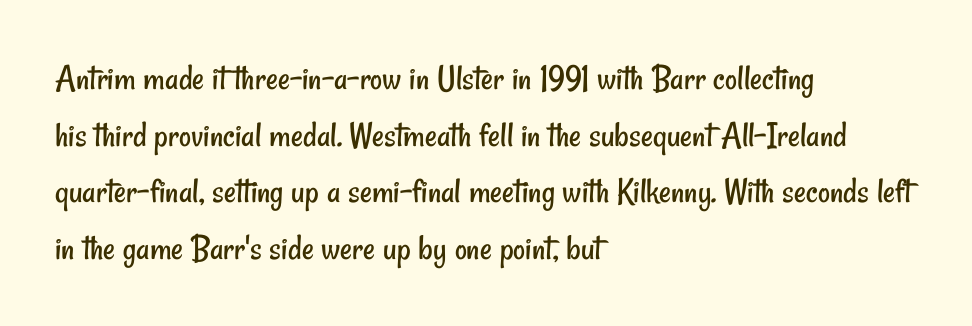
{"serif": "no", "bold": "no", "weight": "regular", "width": "condensed", "stroke_contrast": "low", "x_height": "small", "monospaced": "no", "underline": "no", "align": "left", "line_spacing": "normal", "line_spacing_ratio": 1.53, "letter_spacing": "normal", "letter_spacing_em": 0.0, "glyph_px": 37}
